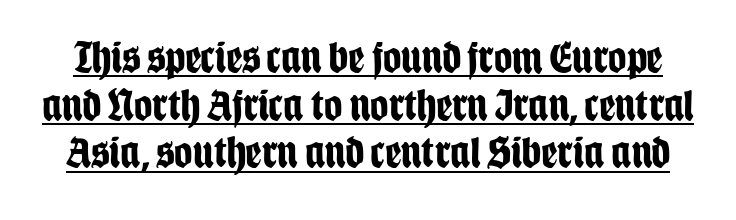
It's the straight-up-and-down kind of type. The lines are packed closely together with very little leading. Honestly, the underline is the first thing you notice here. The face used here is proportionally spaced, like ordinary book or web type.
